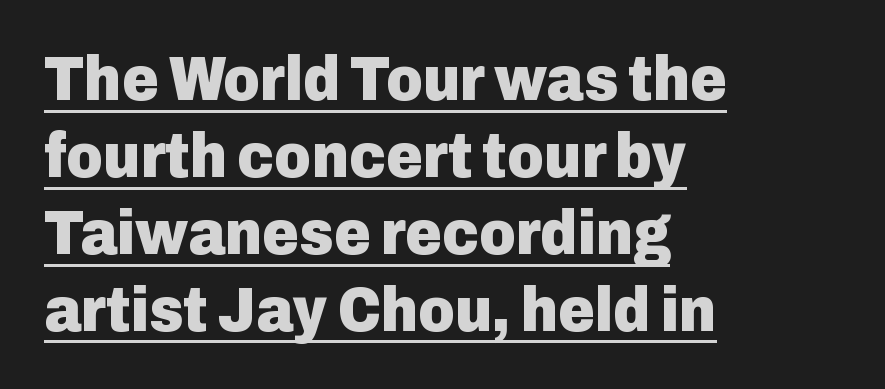
The image shows 63 px heavy sans-serif type, upright; set left-aligned, line spacing 1.22x, normal letter spacing, underlined; low stroke contrast and a medium x-height.
